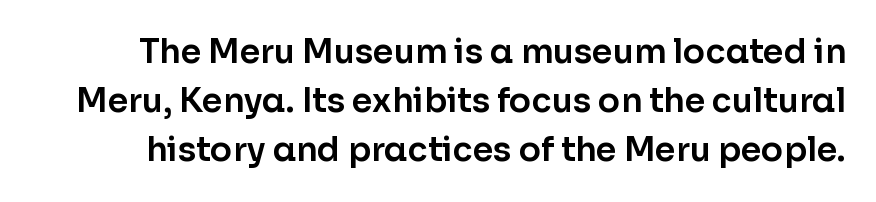
The area under the type is left untouched. This rendering leaves character spacing at its baseline value. To sum up the face: it is a sans, with no serifs. Do the characters align in a grid? No, the font is proportional. The axis of the letterforms is exactly vertical.
